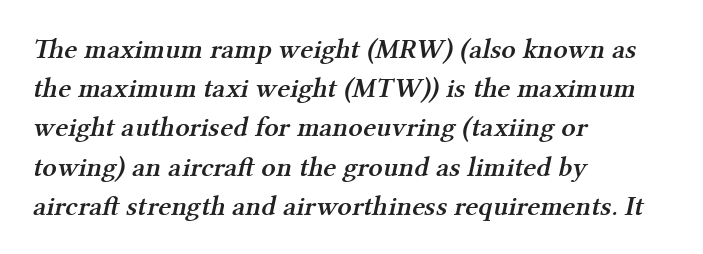
{"serif": "yes", "bold": "semi", "weight": "semibold", "width": "normal", "stroke_contrast": "medium", "x_height": "medium", "monospaced": "no", "underline": "no", "align": "left", "line_spacing": "normal", "line_spacing_ratio": 1.4, "letter_spacing": "normal", "letter_spacing_em": 0.0, "glyph_px": 28}
